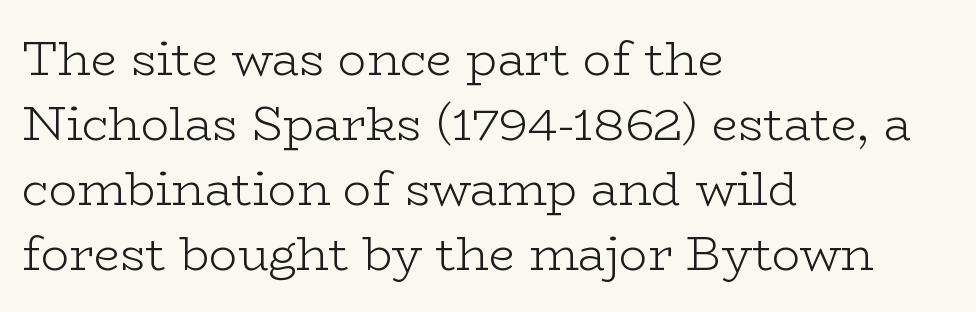
Q: Is the text bold? A: No.
Q: Is the text italic (slanted)? A: No, it is upright.
Q: Is the typeface a serif or a sans-serif typeface? A: Serif.
Q: Is the text underlined? A: No.
Q: How is the paragraph aligned? A: Left-aligned.
Q: Is the spacing between letters normal or unusually wide? A: Normal.
Q: Is the spacing between lines tight, normal or loose? A: Normal.
Q: Width (condensed, normal, or wide)? A: Wide.
Q: Stroke contrast? A: Low.
Q: x-height? A: Medium.
Q: Monospaced? A: No.
